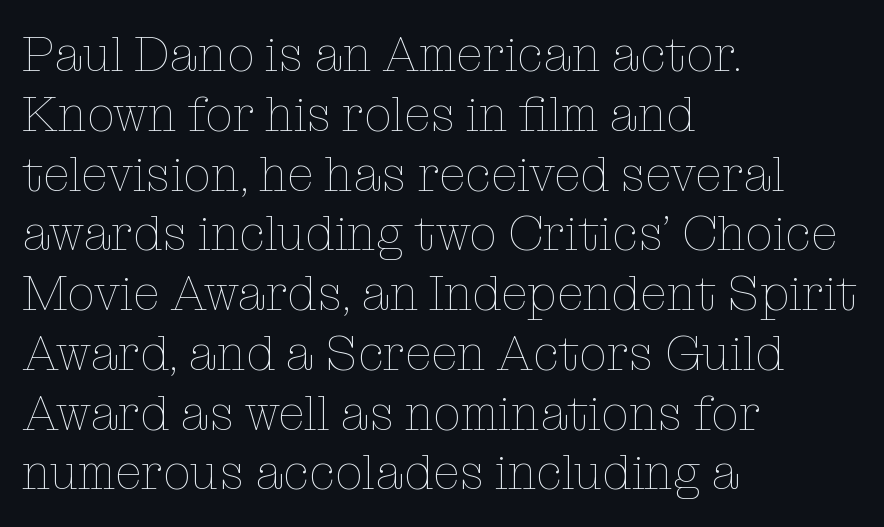
The rendering uses natural spacing where letterforms have individual widths. Stroke mass is kept to a normal reading level or below. Is there any slant? The stems are plumb. The gap between lines stays unmarked. This sample uses plain, unmodified letter spacing.
